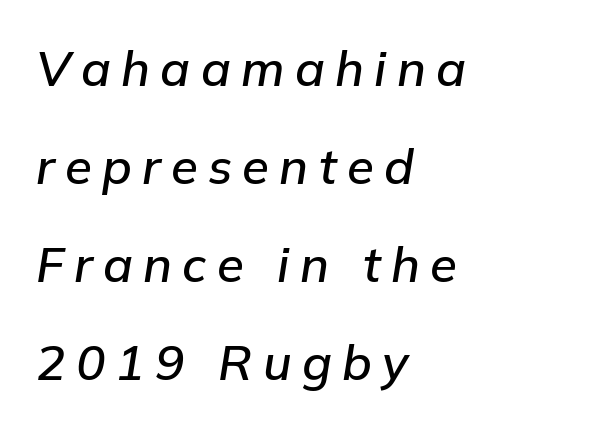
{"italic": "yes", "lean": "right", "slant_degrees": 9, "width": "normal", "stroke_contrast": "low", "x_height": "medium", "monospaced": "no", "underline": "no", "align": "left", "line_spacing": "loose", "line_spacing_ratio": 2.0, "letter_spacing": "wide", "letter_spacing_em": 0.21, "glyph_px": 49}
